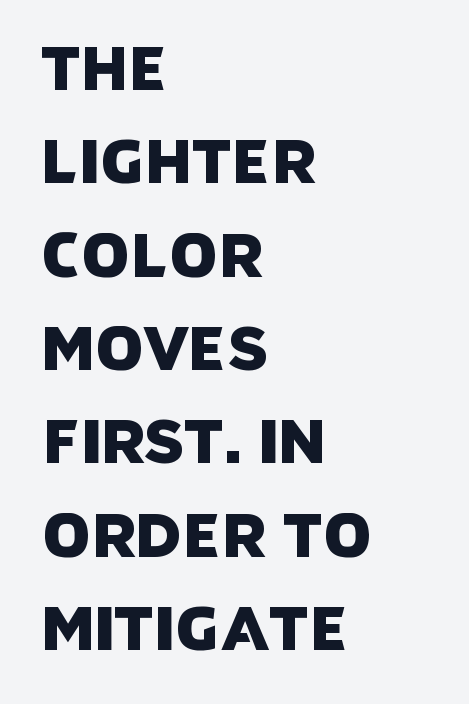
Honestly, there is no underline to notice here at all. Check where the strokes stop: nothing finishes them off — pure sans. Nobody touched the tracking dial on this one. Leftover space on each line is placed entirely after the last word.
